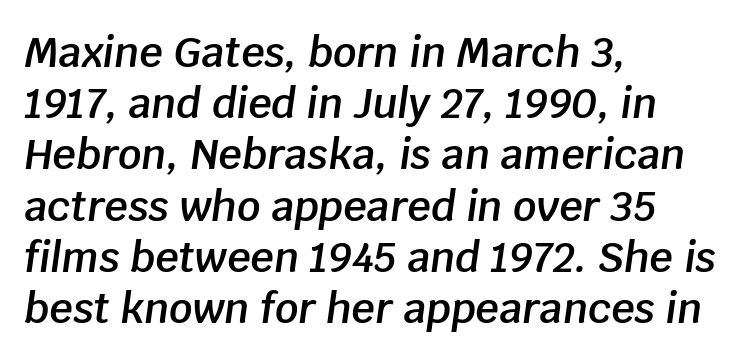
Q: Is the text bold? A: Semi-bold.
Q: Is the text italic (slanted)? A: Yes, it leans right by about 8 degrees.
Q: Is the text underlined? A: No.
Q: How is the paragraph aligned? A: Left-aligned.
Q: Is the spacing between letters normal or unusually wide? A: Normal.
Q: Is the spacing between lines tight, normal or loose? A: Normal.
Q: Width (condensed, normal, or wide)? A: Normal.
Q: Stroke contrast? A: Low.
Q: x-height? A: Large.
Q: Monospaced? A: No.
